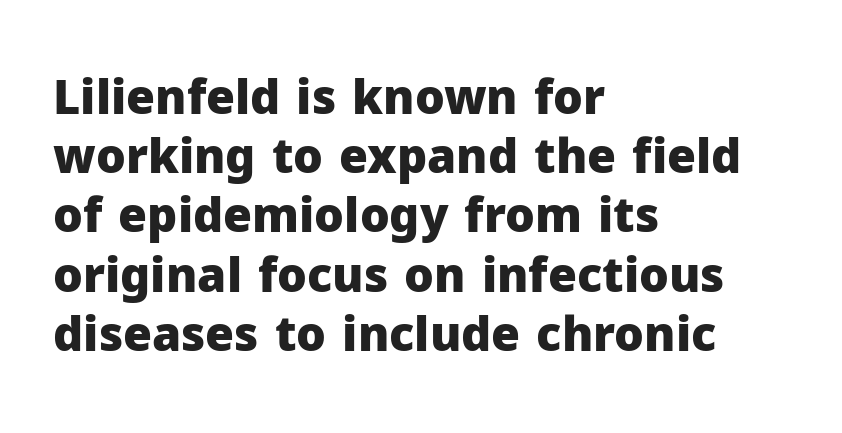
A clean baseline with only descenders dipping below it. Emphasis by weight is at full strength: bold. Looks like regular typesetting: each glyph gets only the width it needs. Teacher's note: observe the even left margin — that is flush-left alignment. It's the straight-up-and-down kind of type. The horizontal fit of the characters is conventional and even.
